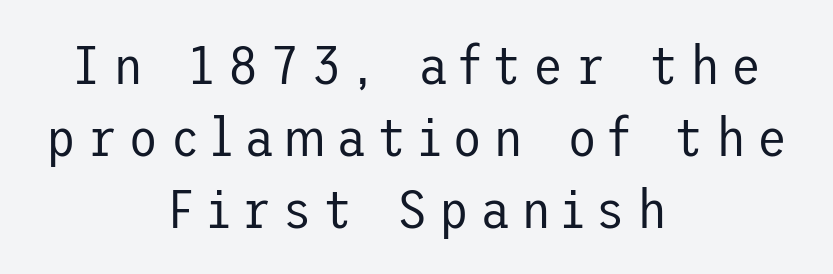
This block has exactly the height ordinary leading produces. Style check: upright. The face used here is a sans, in the tradition of grotesques and geometrics. Where is the straight margin? There isn't one; the lines are centered. Check under the words: just untouched page.
